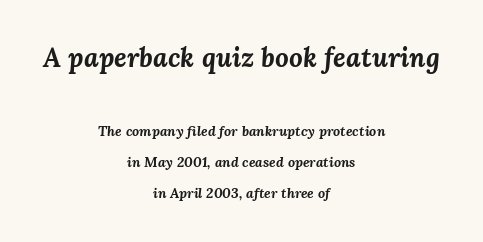
Glance below the letters and you will spot only blank space. Strokes here are thick enough to call this a true bold. Caption: standard tracking, unaltered. You can tell it's italic because the verticals aren't actually vertical. Visually, the top section dominates because its glyphs are scaled up. Widely set lines give the paragraph a tall, airy silhouette.
